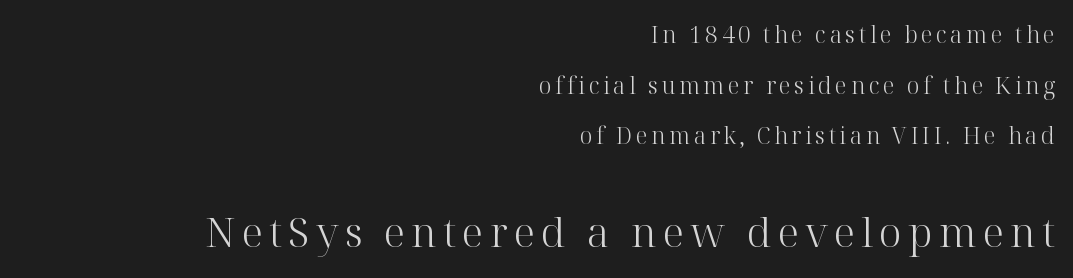
Q: Is the text bold? A: No.
Q: Is the text italic (slanted)? A: No, it is upright.
Q: Is the typeface a serif or a sans-serif typeface? A: Serif.
Q: Is the text underlined? A: No.
Q: How is the paragraph aligned? A: Right-aligned.
Q: Is the spacing between lines tight, normal or loose? A: Loose.
Q: Which block of text is set in a larger size, the first (top) or the second (bottom)? A: The second (bottom) one.
Q: Width (condensed, normal, or wide)? A: Normal.
Q: Stroke contrast? A: High.
Q: x-height? A: Medium.
Q: Monospaced? A: No.
